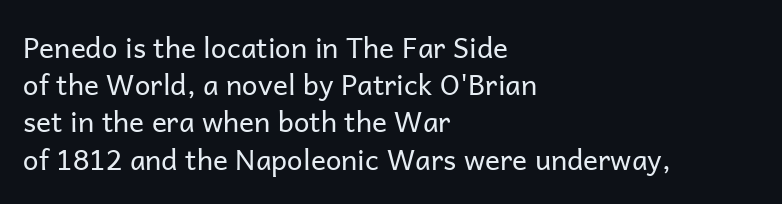
The image shows 28 px regular-weight sans-serif type, upright; set left-aligned, normal line spacing (1.33x), normal letter spacing, not underlined; low stroke contrast and a medium x-height.
